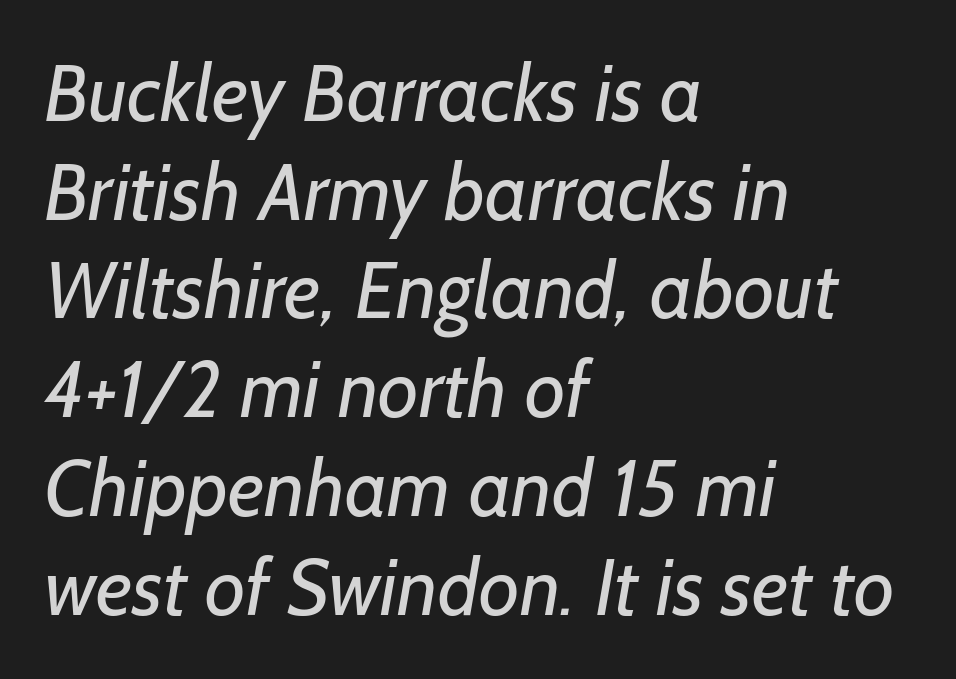
A typesetter would call this leading conventional body-copy spacing. This sample has the flowing, uneven cadence of proportional lettering. Grotesque or geometric, the face here clearly has no serifs. Characters follow at the spacing the type designer built in. The rendering anchors every line to the left-hand side. Nobody drew a line under any word here.
